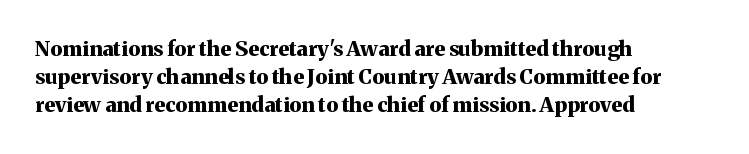
The image shows 21 px bold type, upright; set left-aligned, normal line spacing (1.34x), normal letter spacing, not underlined.
